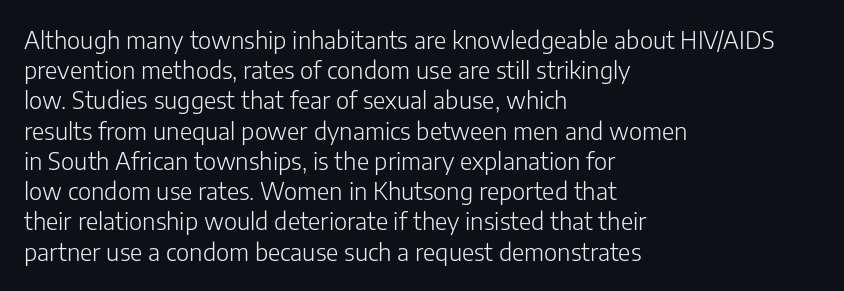
{"italic": "no", "bold": "no", "underline": "no", "align": "left", "line_spacing": "normal", "line_spacing_ratio": 1.26, "letter_spacing": "normal", "letter_spacing_em": 0.0, "glyph_px": 24}
